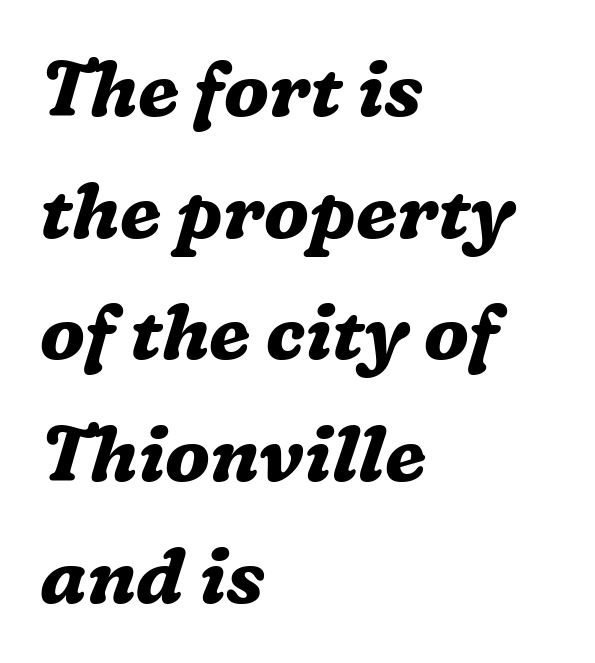
An italicized treatment has been applied to the whole sample. Tracking here is standard; glyphs follow each other at the usual distance. Leading: standard. On the weight axis this lands at bold, roughly 700. The typeface chosen for these lines features serifs.
